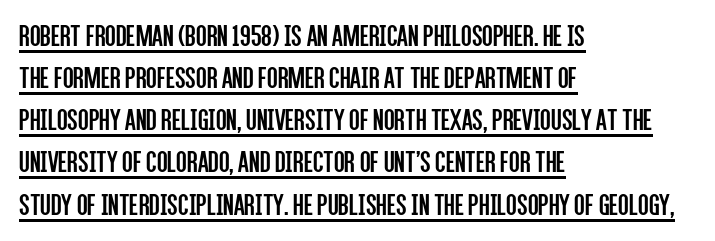
{"serif": "no", "italic": "no", "bold": "no", "weight": "regular", "width": "condensed", "stroke_contrast": "low", "x_height": "large", "monospaced": "no", "underline": "yes", "align": "left", "line_spacing": "normal", "line_spacing_ratio": 1.36, "letter_spacing": "normal", "letter_spacing_em": 0.0, "glyph_px": 31}
